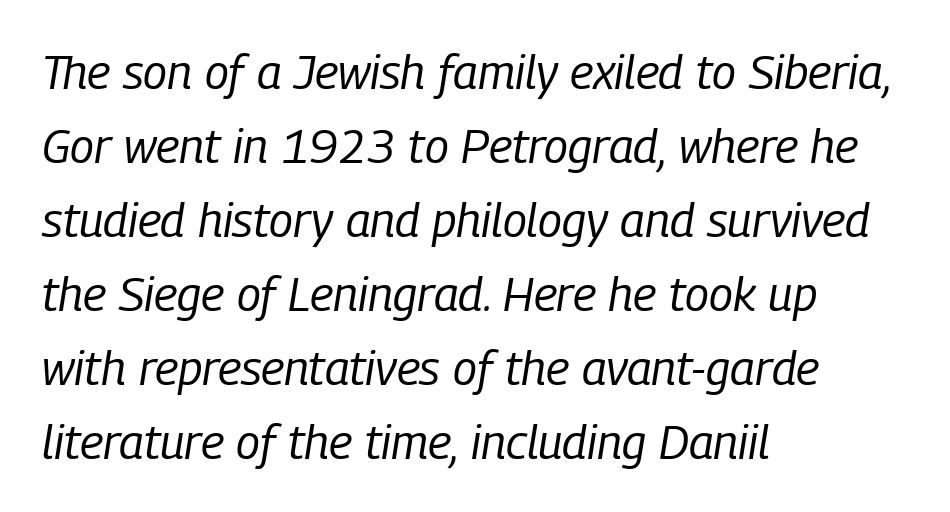
The passage shown is not underscored anywhere. The typography opts for an oblique posture over an upright one. The compositor pushed each line to the left boundary. This reads as an unemphasized weight, regular at the heaviest. Varying glyph widths throughout — classic text-font behaviour. The passage shown stacks its lines at a standard gap.
